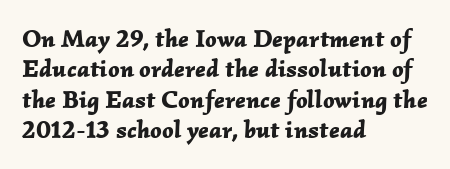
The rendering uses a bold face; every stroke is thick and dark. The passage shown leans; its letterforms are oblique. Glyph-to-glyph distance matches everyday printed text. Notice how the passage keeps a crisp vertical edge on the left only. Glance below the letters and you will spot only blank space.
